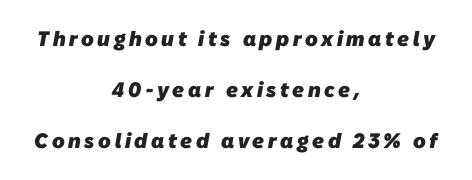
{"bold": "yes", "underline": "no", "align": "center", "line_spacing": "loose", "line_spacing_ratio": 2.43, "glyph_px": 21}
